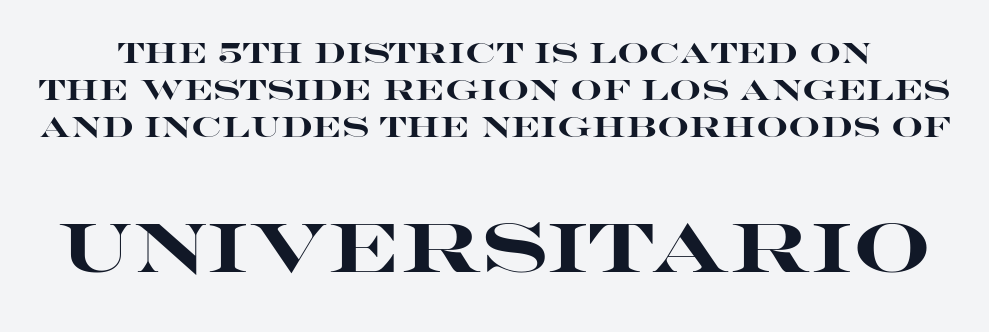
The sample has been set heavy, in full bold. The axis of the letterforms is exactly vertical. Is this a fixed-width face? No — the glyphs have proportional, varying widths. You could call the tracking neutral — neither tight nor loose. Anything drawn beneath the words? Only blank space.
